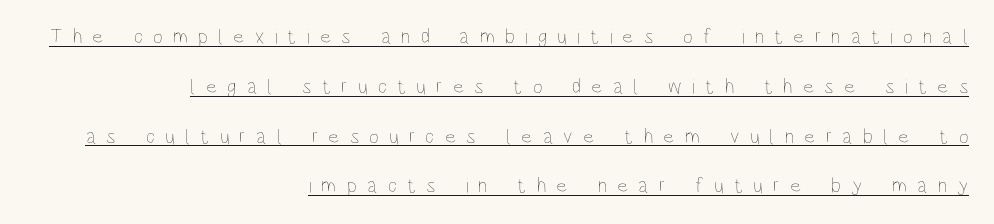
The image shows 21 px text type, upright; set right-aligned, loose line spacing (2.37x), unusually wide letter spacing (+0.49 em), underlined.
